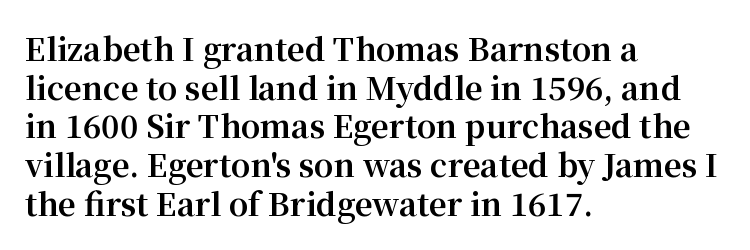
Q: Is the text bold? A: Yes.
Q: Is the text italic (slanted)? A: No, it is upright.
Q: Is the typeface a serif or a sans-serif typeface? A: Serif.
Q: Is the text underlined? A: No.
Q: How is the paragraph aligned? A: Left-aligned.
Q: Is the spacing between letters normal or unusually wide? A: Normal.
Q: Is the spacing between lines tight, normal or loose? A: Normal.
Q: Width (condensed, normal, or wide)? A: Normal.
Q: Stroke contrast? A: Medium.
Q: x-height? A: Medium.
Q: Monospaced? A: No.
